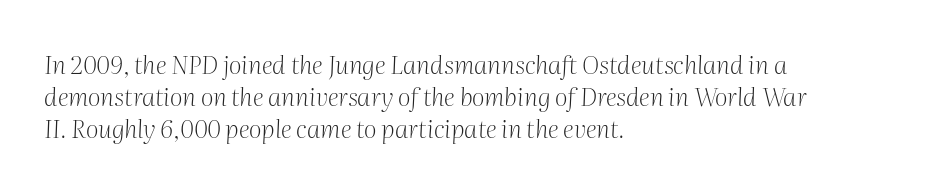
Q: Is the text bold? A: No.
Q: Is the text italic (slanted)? A: Yes, it leans right by about 2 degrees.
Q: Is the text underlined? A: No.
Q: How is the paragraph aligned? A: Left-aligned.
Q: Is the spacing between letters normal or unusually wide? A: Normal.
Q: Is the spacing between lines tight, normal or loose? A: Normal.
